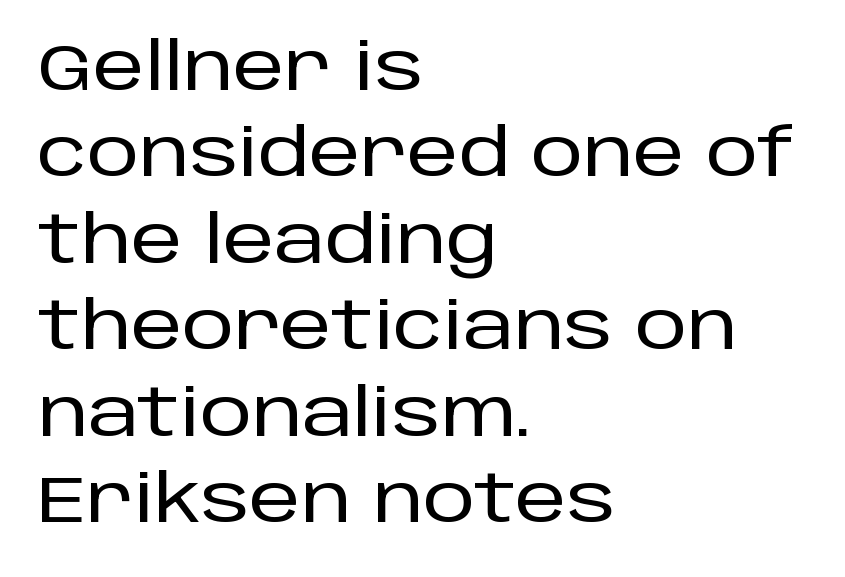
Q: Is the text italic (slanted)? A: No, it is upright.
Q: Is the typeface a serif or a sans-serif typeface? A: Sans-serif.
Q: Is the text underlined? A: No.
Q: How is the paragraph aligned? A: Left-aligned.
Q: Is the spacing between letters normal or unusually wide? A: Normal.
Q: Is the spacing between lines tight, normal or loose? A: Normal.
Q: Width (condensed, normal, or wide)? A: Normal.
Q: Stroke contrast? A: Low.
Q: x-height? A: Large.
Q: Monospaced? A: No.
